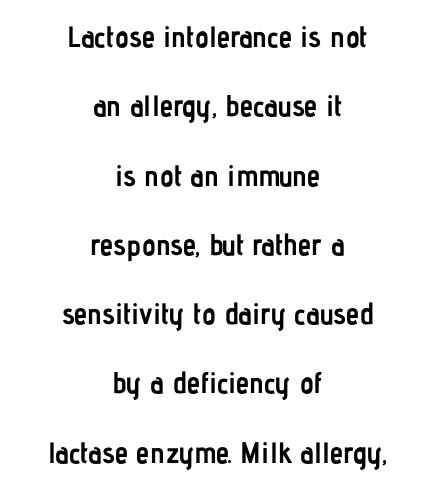
The image shows 30 px semibold, condensed sans-serif type, upright; set centered, loose line spacing (2.31x), normal letter spacing, not underlined; low stroke contrast and a medium x-height.
